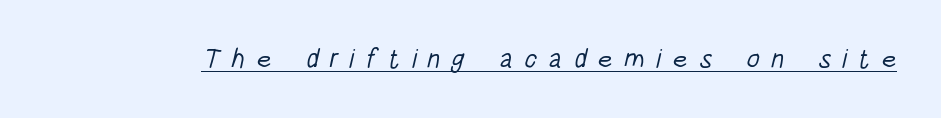
Short note: letters widely spaced. The strokes carry an ordinary text weight at most. You can see a thin bar hugging the bottom of the glyphs.
